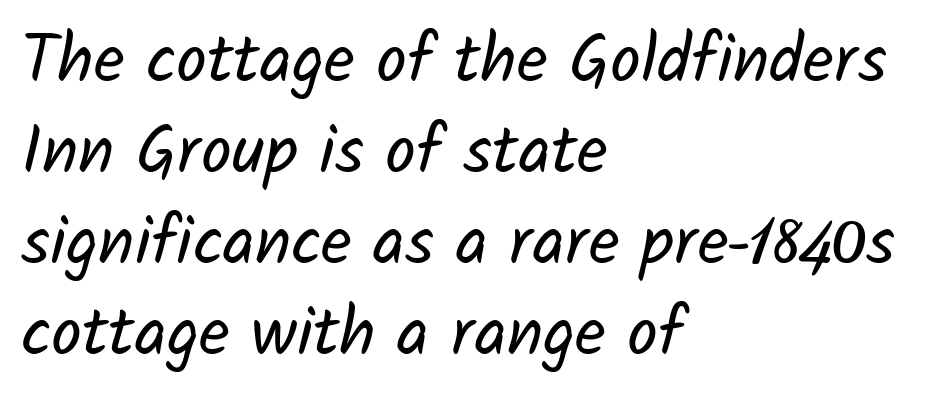
{"serif": "no", "bold": "no", "weight": "regular", "width": "normal", "stroke_contrast": "low", "x_height": "medium", "monospaced": "no", "underline": "no", "align": "left", "line_spacing": "normal", "line_spacing_ratio": 1.34, "letter_spacing": "normal", "letter_spacing_em": 0.0, "glyph_px": 68}
